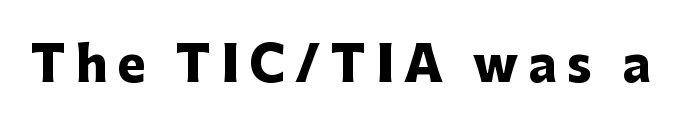
{"serif": "no", "italic": "no", "bold": "yes", "weight": "heavy", "width": "normal", "stroke_contrast": "low", "x_height": "medium", "monospaced": "no", "underline": "no", "letter_spacing": "wide", "letter_spacing_em": 0.22, "glyph_px": 47}
